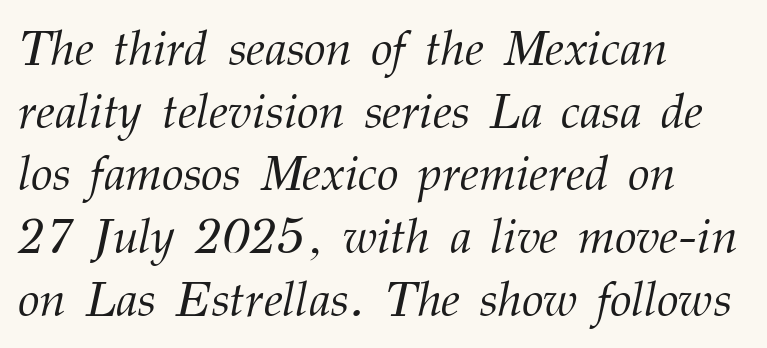
{"serif": "yes", "italic": "yes", "lean": "right", "slant_degrees": 12, "bold": "no", "weight": "light", "width": "normal", "stroke_contrast": "medium", "x_height": "medium", "monospaced": "no", "underline": "no", "align": "left", "line_spacing": "normal", "line_spacing_ratio": 1.28, "letter_spacing": "normal", "letter_spacing_em": 0.0, "glyph_px": 49}
